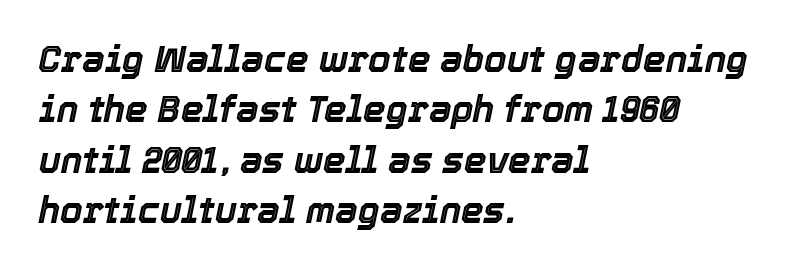
{"italic": "yes", "lean": "right", "slant_degrees": 12, "width": "normal", "x_height": "medium", "monospaced": "no", "underline": "no", "align": "left", "line_spacing": "normal", "line_spacing_ratio": 1.4, "letter_spacing": "normal", "letter_spacing_em": 0.0, "glyph_px": 36}
